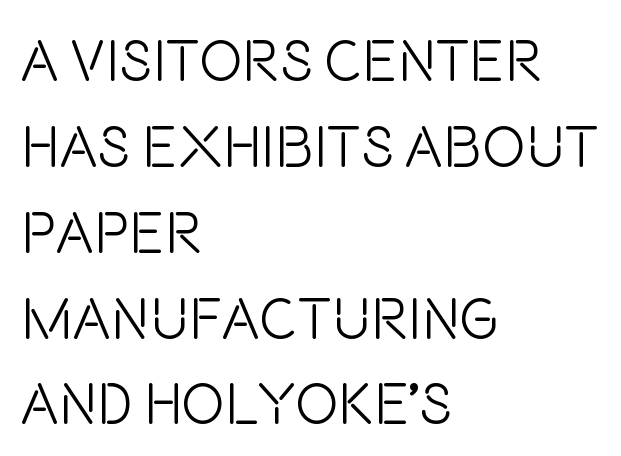
Q: Is the text bold? A: No.
Q: Is the text italic (slanted)? A: No, it is upright.
Q: Is the typeface a serif or a sans-serif typeface? A: Sans-serif.
Q: Is the text underlined? A: No.
Q: How is the paragraph aligned? A: Left-aligned.
Q: Is the spacing between letters normal or unusually wide? A: Normal.
Q: Is the spacing between lines tight, normal or loose? A: Normal.
Q: Width (condensed, normal, or wide)? A: Condensed.
Q: Stroke contrast? A: Low.
Q: x-height? A: Large.
Q: Monospaced? A: No.
